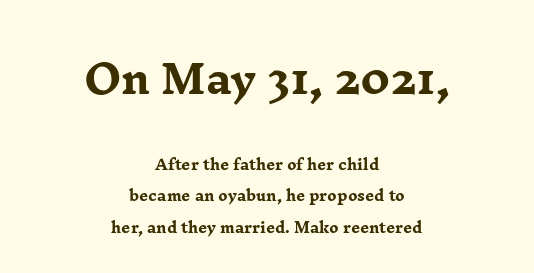
The image shows 39 px heavy, wide serif type, upright; set centered, loose line spacing (2.25x), normal letter spacing, not underlined; the first (top) block is 2.79x larger; low stroke contrast and a medium x-height.
